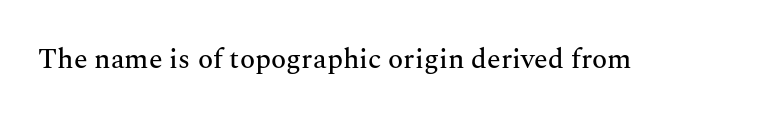
{"serif": "yes", "italic": "no", "width": "normal", "stroke_contrast": "medium", "x_height": "medium", "monospaced": "no", "underline": "no", "letter_spacing": "normal", "letter_spacing_em": 0.0, "glyph_px": 28}
